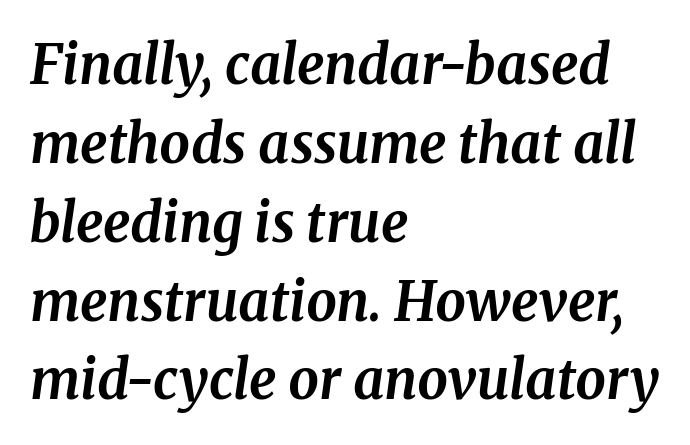
The image shows 54 px bold serif type, italic (leaning right); set left-aligned, normal line spacing (1.46x), normal letter spacing, not underlined; medium stroke contrast and a medium x-height.
